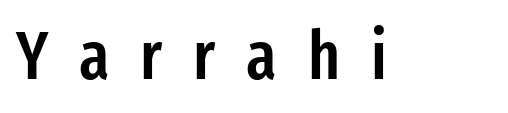
{"serif": "no", "italic": "no", "bold": "semi", "weight": "semibold", "width": "condensed", "stroke_contrast": "low", "x_height": "medium", "monospaced": "no", "underline": "no", "letter_spacing": "wide", "letter_spacing_em": 0.46, "glyph_px": 67}
